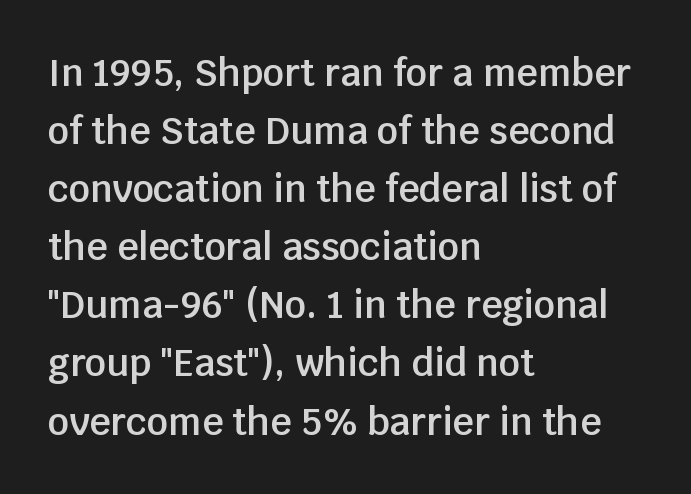
{"serif": "no", "italic": "no", "bold": "semi", "weight": "semibold", "width": "normal", "stroke_contrast": "low", "x_height": "large", "monospaced": "no", "underline": "no", "align": "left", "line_spacing": "normal", "line_spacing_ratio": 1.57, "letter_spacing": "normal", "letter_spacing_em": 0.0, "glyph_px": 37}
